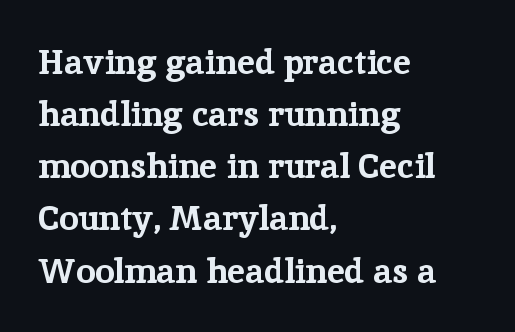
{"serif": "yes", "italic": "no", "bold": "yes", "weight": "bold", "width": "normal", "stroke_contrast": "low", "x_height": "medium", "monospaced": "no", "underline": "no", "align": "left", "line_spacing": "normal", "line_spacing_ratio": 1.49, "letter_spacing": "normal", "letter_spacing_em": 0.0, "glyph_px": 35}
